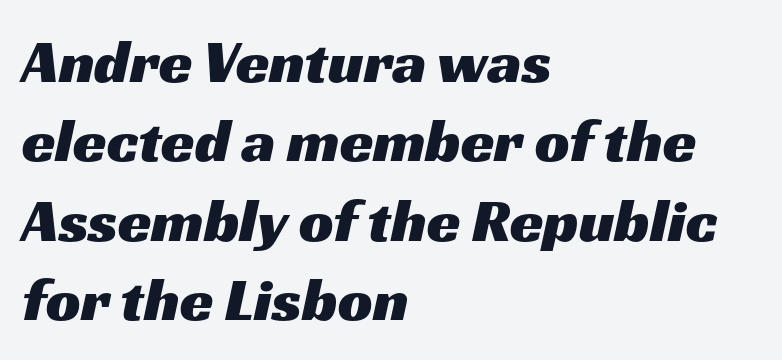
The paragraph has a hard left edge and a soft right edge. The vertical gap from one line to the next is medium. Serif or sans? Sans — the stroke terminals are bare. The rendering uses natural spacing where letterforms have individual widths. This rendering leaves character spacing at its baseline value. Has an underline been added? It has not.
